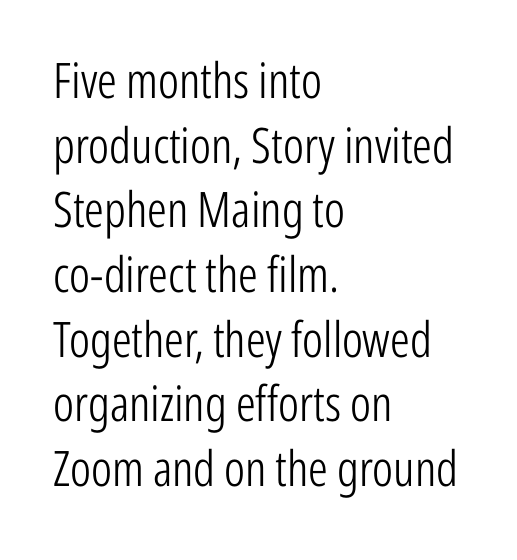
The image shows 49 px light, condensed sans-serif type, upright; set left-aligned, normal line spacing (1.32x), normal letter spacing, not underlined; low stroke contrast and a medium x-height.
